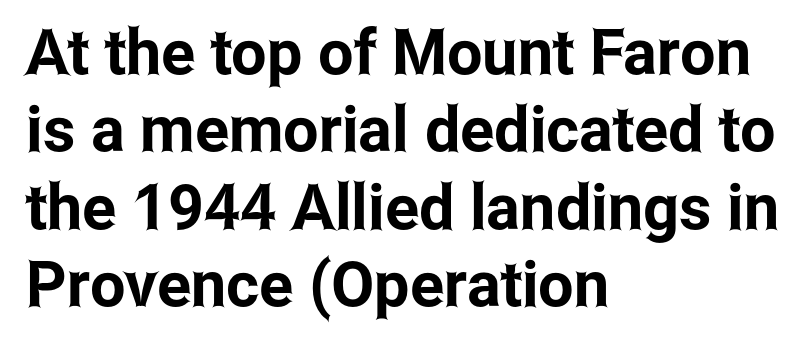
Q: Is the text italic (slanted)? A: No, it is upright.
Q: Is the typeface a serif or a sans-serif typeface? A: Sans-serif.
Q: Is the text underlined? A: No.
Q: How is the paragraph aligned? A: Left-aligned.
Q: Is the spacing between letters normal or unusually wide? A: Normal.
Q: Width (condensed, normal, or wide)? A: Condensed.
Q: Stroke contrast? A: Low.
Q: x-height? A: Medium.
Q: Monospaced? A: No.
